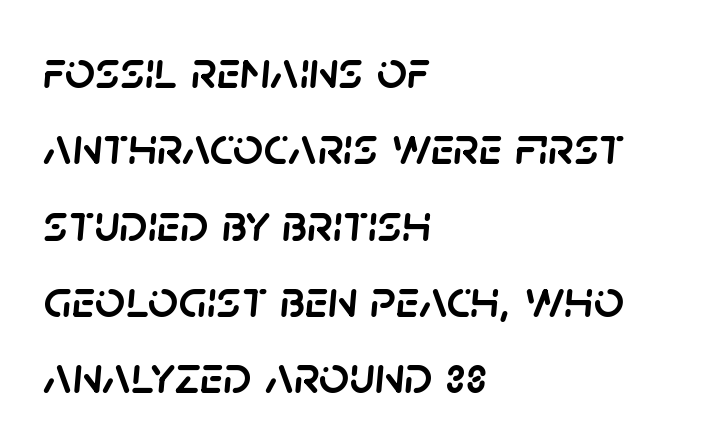
The image shows 53 px text type, italic (leaning right); set left-aligned, normal line spacing (1.44x), normal letter spacing, not underlined; low stroke contrast and a large x-height.
